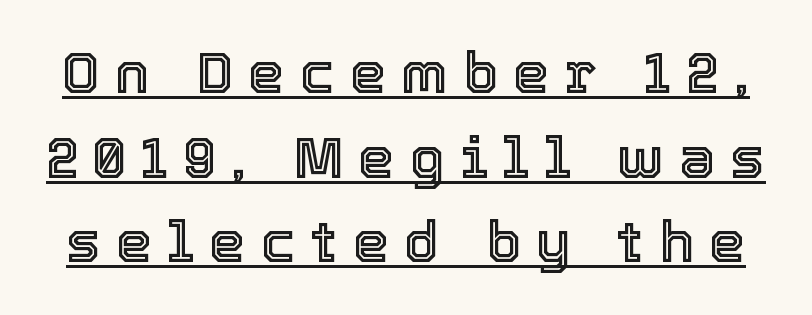
The image shows 58 px text type, upright; set normal line spacing (1.46x), unusually wide letter spacing (+0.26 em), underlined; a medium x-height.
